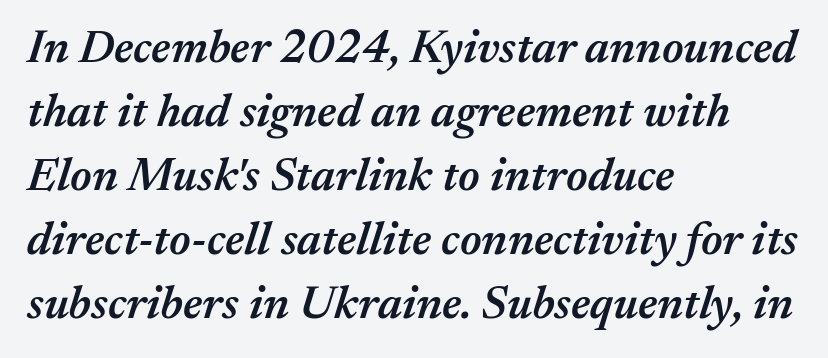
The image shows 47 px semibold type, italic (leaning right); set left-aligned, normal line spacing (1.36x), normal letter spacing, not underlined; medium stroke contrast and a medium x-height.
